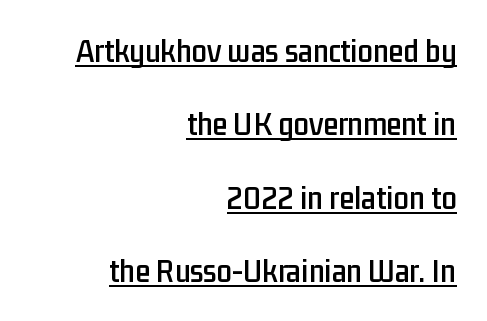
The font family rendered here belongs to the sans-serif group. Spacing between characters is what you'd get straight out of the box. Successive baselines arrive slowly, with a big drop between each. All the whitespace from short lines collects on the left. You could not count columns in this text — the font is proportionally spaced.
